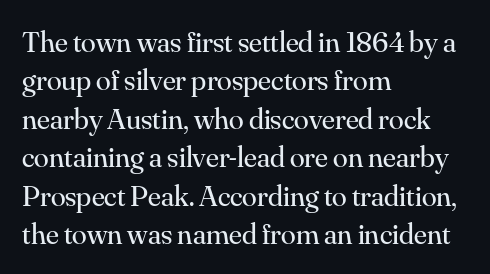
{"serif": "yes", "italic": "no", "bold": "no", "weight": "regular", "width": "normal", "stroke_contrast": "medium", "x_height": "small", "monospaced": "no", "underline": "no", "align": "left", "line_spacing": "normal", "line_spacing_ratio": 1.28, "letter_spacing": "normal", "letter_spacing_em": 0.0, "glyph_px": 30}
